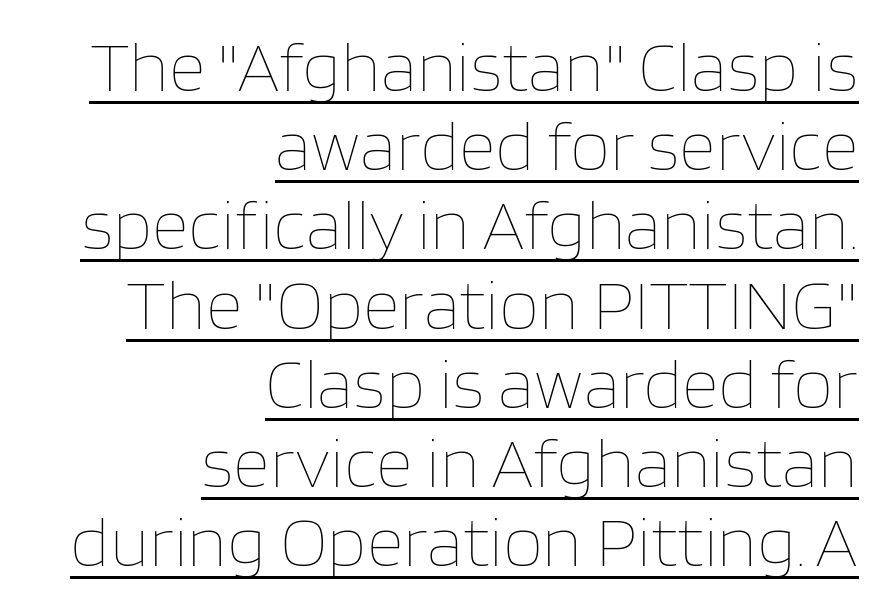
Q: Is the text bold? A: No.
Q: Is the text italic (slanted)? A: No, it is upright.
Q: Is the text underlined? A: Yes.
Q: How is the paragraph aligned? A: Right-aligned.
Q: Is the spacing between letters normal or unusually wide? A: Normal.
Q: Is the spacing between lines tight, normal or loose? A: Tight.
Q: Width (condensed, normal, or wide)? A: Normal.
Q: Stroke contrast? A: Low.
Q: x-height? A: Large.
Q: Monospaced? A: No.
